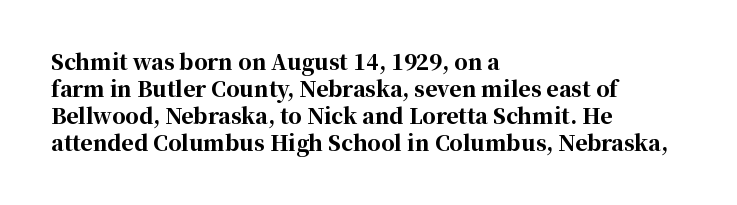
The image shows 21 px bold type, upright; set left-aligned, normal line spacing (1.28x), normal letter spacing, not underlined.
